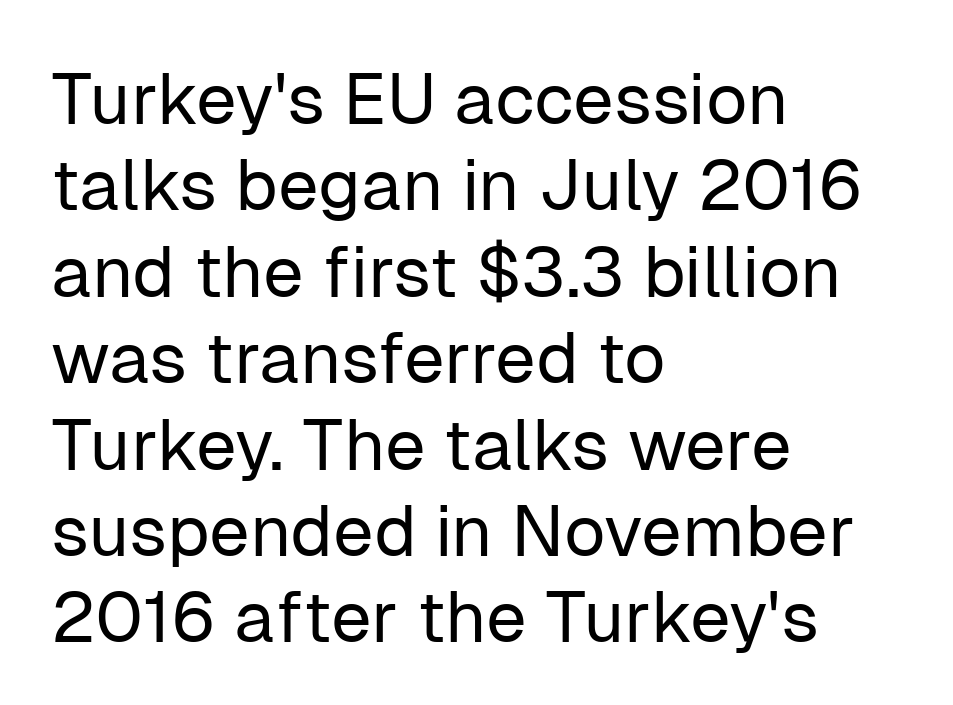
Q: Is the text bold? A: No.
Q: Is the text italic (slanted)? A: No, it is upright.
Q: Is the typeface a serif or a sans-serif typeface? A: Sans-serif.
Q: Is the text underlined? A: No.
Q: How is the paragraph aligned? A: Left-aligned.
Q: Is the spacing between letters normal or unusually wide? A: Normal.
Q: Width (condensed, normal, or wide)? A: Normal.
Q: Stroke contrast? A: Low.
Q: x-height? A: Medium.
Q: Monospaced? A: No.
